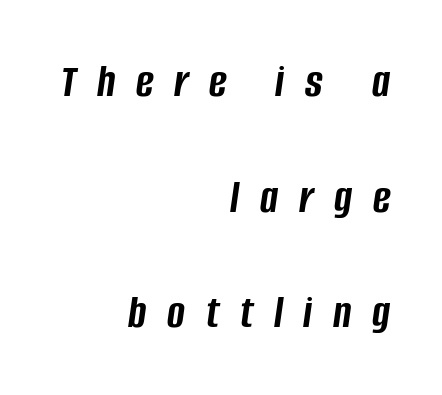
The image shows 48 px semibold, condensed type, italic (leaning right); set right-aligned, loose line spacing (2.41x), unusually wide letter spacing (+0.43 em), not underlined; low stroke contrast and a large x-height.
